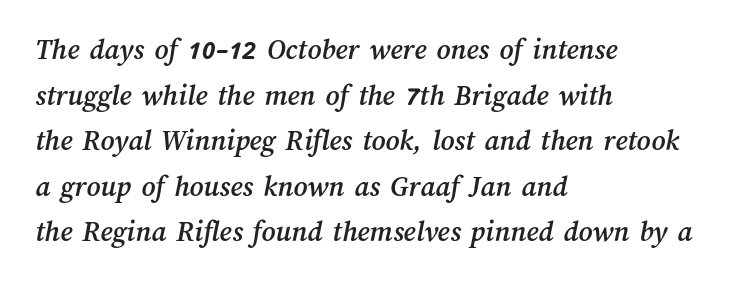
{"width": "normal", "stroke_contrast": "medium", "x_height": "medium", "monospaced": "no", "underline": "no", "align": "left", "line_spacing": "normal", "line_spacing_ratio": 1.52, "letter_spacing": "normal", "letter_spacing_em": 0.0, "glyph_px": 30}
